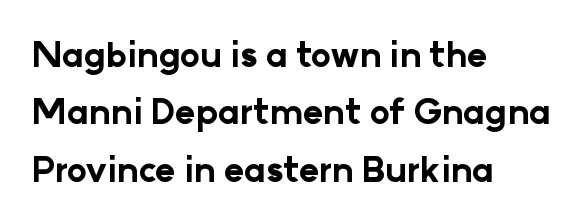
Students, note that the glyphs here touch the page at normal intervals. Each letter's strokes conclude bluntly, with no projecting serifs. Reading down the column, the eye jumps a familiar distance to each next line. Its strokes are broad and dark, the hallmark of bold type. It's the straight-up-and-down kind of type. Compared with a centered layout, this one pins lines to the left instead.
